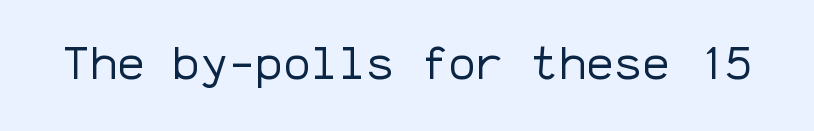
Q: Is the text bold? A: No.
Q: Is the text italic (slanted)? A: No, it is upright.
Q: Is the typeface a serif or a sans-serif typeface? A: Sans-serif.
Q: Is the text underlined? A: No.
Q: Is the spacing between letters normal or unusually wide? A: Normal.
Q: Width (condensed, normal, or wide)? A: Normal.
Q: Stroke contrast? A: Low.
Q: x-height? A: Medium.
Q: Monospaced? A: Yes.
